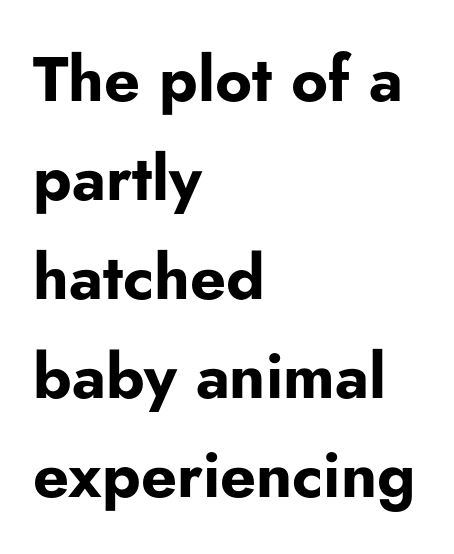
The image shows 63 px bold sans-serif type, upright; set left-aligned, normal line spacing (1.57x), normal letter spacing, not underlined; low stroke contrast and a small x-height.
